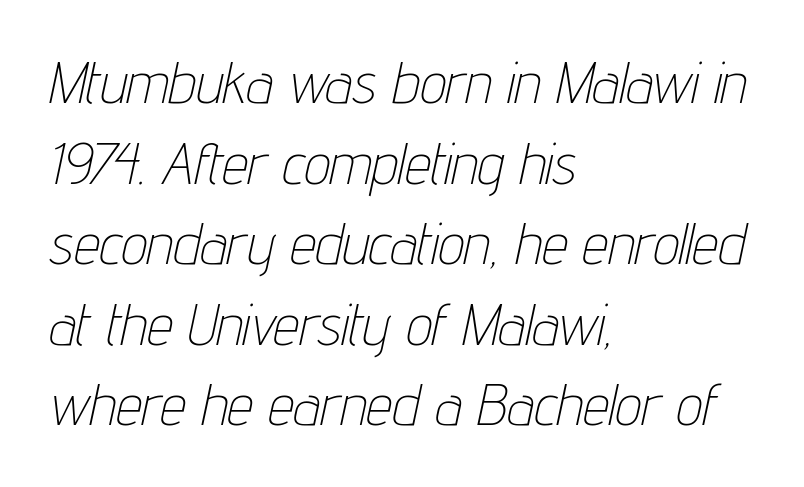
Q: Is the text bold? A: No.
Q: Is the text italic (slanted)? A: Yes, it leans right by about 12 degrees.
Q: Is the text underlined? A: No.
Q: How is the paragraph aligned? A: Left-aligned.
Q: Is the spacing between letters normal or unusually wide? A: Normal.
Q: Is the spacing between lines tight, normal or loose? A: Normal.
Q: Width (condensed, normal, or wide)? A: Condensed.
Q: Stroke contrast? A: Low.
Q: x-height? A: Medium.
Q: Monospaced? A: No.
